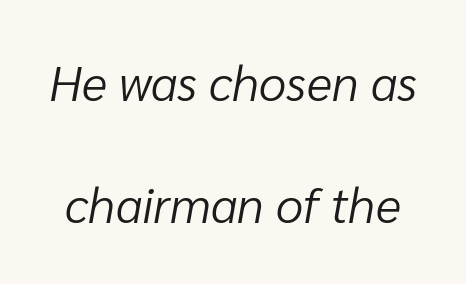
The image shows 49 px light type, italic (leaning right); set loose line spacing (2.49x), normal letter spacing, not underlined; low stroke contrast and a medium x-height.
